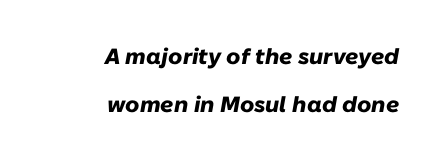
The image shows 22 px bold type, italic (leaning right); set right-aligned, loose line spacing (2.19x), normal letter spacing, not underlined.
